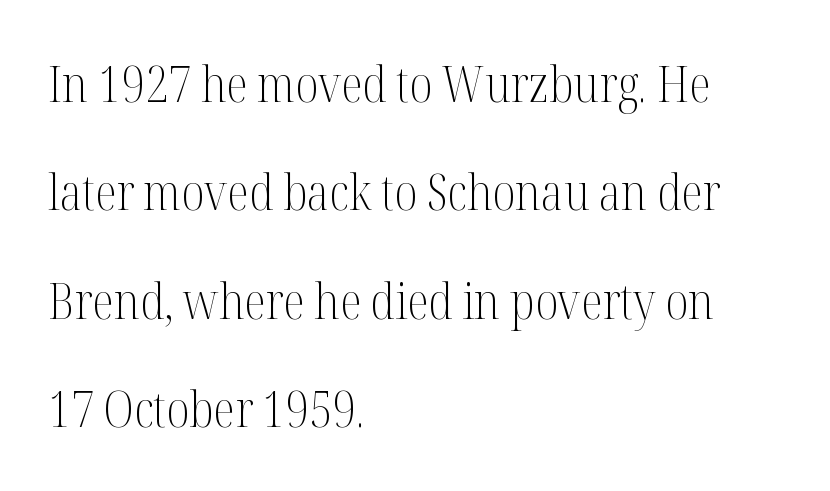
Font category for this specimen: serif. Posture: upright roman. The ragged edge is on the right, which tells us the setting is flush left. This sample has the flowing, uneven cadence of proportional lettering.
